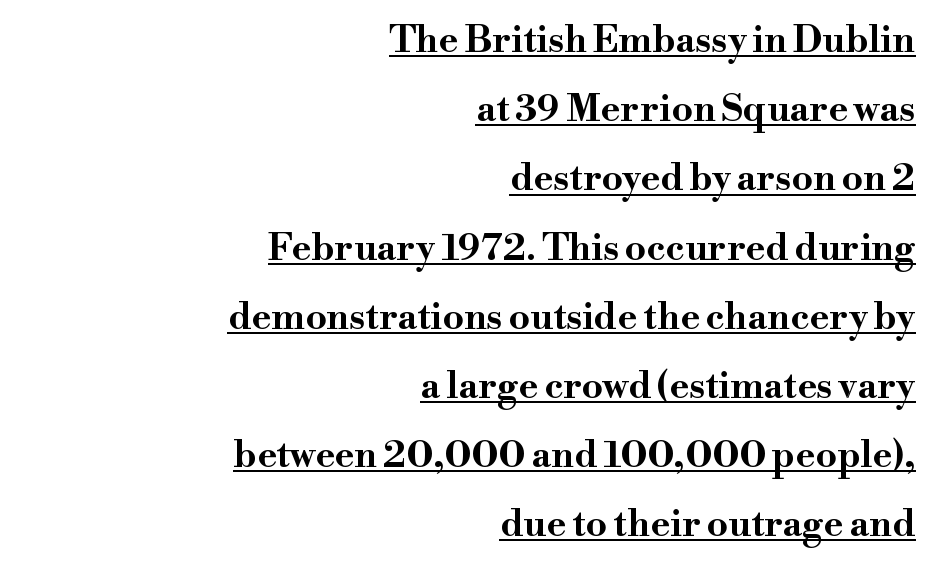
This rendering employs a face with finishing strokes, i.e., a serif. Caption: multi-line text, flush right, ragged left. Proportional: the letters do not fall into vertical columns. Set as a true bold cut, around the 700 mark.
